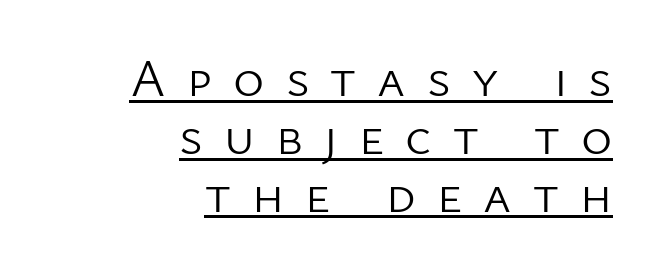
{"serif": "no", "italic": "no", "bold": "no", "weight": "light", "width": "normal", "stroke_contrast": "low", "x_height": "medium", "monospaced": "no", "underline": "yes", "align": "right", "line_spacing": "tight", "line_spacing_ratio": 1.09, "letter_spacing": "wide", "letter_spacing_em": 0.4, "glyph_px": 53}
